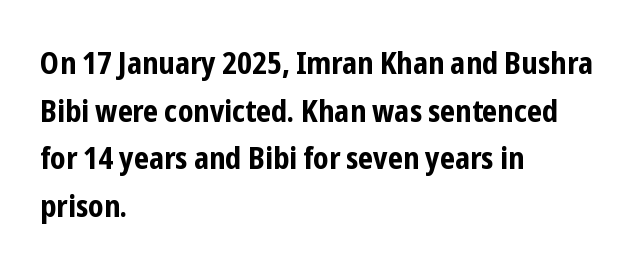
Q: Is the text bold? A: Yes.
Q: Is the text italic (slanted)? A: No, it is upright.
Q: Is the typeface a serif or a sans-serif typeface? A: Sans-serif.
Q: Is the text underlined? A: No.
Q: How is the paragraph aligned? A: Left-aligned.
Q: Is the spacing between letters normal or unusually wide? A: Normal.
Q: Is the spacing between lines tight, normal or loose? A: Normal.
Q: Width (condensed, normal, or wide)? A: Condensed.
Q: Stroke contrast? A: Low.
Q: x-height? A: Medium.
Q: Monospaced? A: No.
